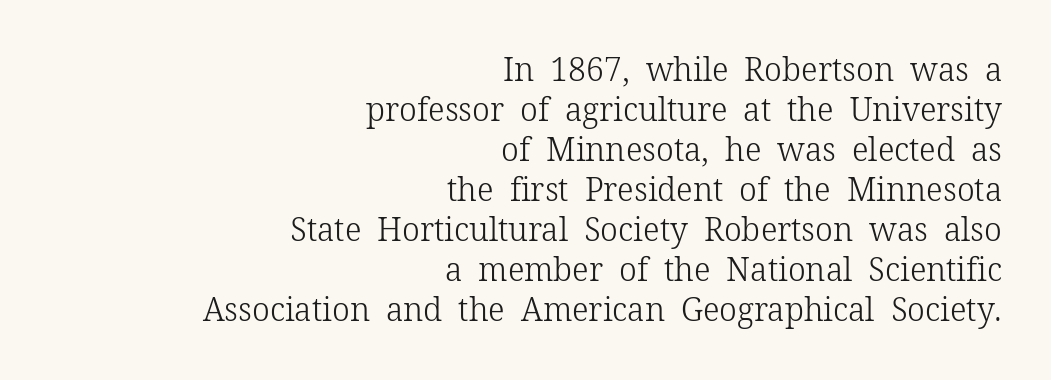
{"serif": "yes", "italic": "no", "bold": "no", "weight": "light", "width": "normal", "stroke_contrast": "low", "x_height": "medium", "monospaced": "no", "underline": "no", "align": "right", "line_spacing": "normal", "line_spacing_ratio": 1.25, "letter_spacing": "normal", "letter_spacing_em": 0.0, "glyph_px": 32}
